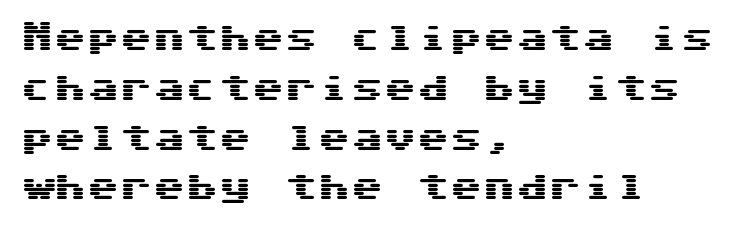
The image shows 33 px wide sans-serif type, upright; set left-aligned, normal line spacing (1.51x), normal letter spacing, not underlined; medium stroke contrast and a medium x-height.
